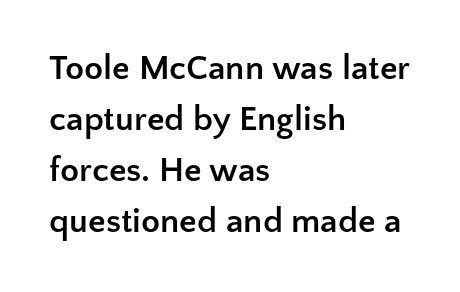
The compositor pushed each line to the left boundary. Spacing between characters is what you'd get straight out of the box. Tall strokes in this sample are plumb rather than angled. A sans-serif font was chosen for this passage. Note the varied advance widths — an 'i' is clearly narrower than an 'm'. The block of text has a typical density, with ordinary space between rows.
